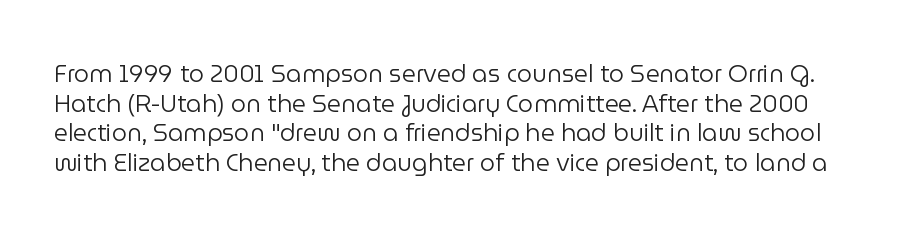
The image shows 24 px text type, upright; set line spacing 1.23x, normal letter spacing, not underlined.
